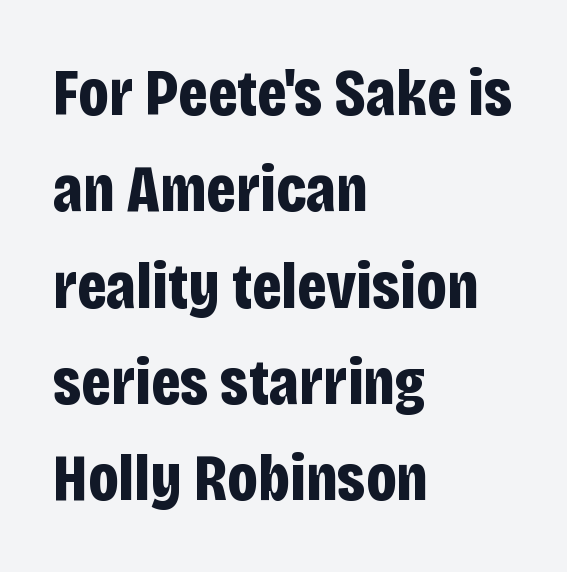
{"serif": "no", "italic": "no", "bold": "yes", "weight": "bold", "width": "condensed", "stroke_contrast": "low", "x_height": "large", "monospaced": "no", "underline": "no", "align": "left", "line_spacing": "normal", "line_spacing_ratio": 1.46, "letter_spacing": "normal", "letter_spacing_em": 0.0, "glyph_px": 66}
